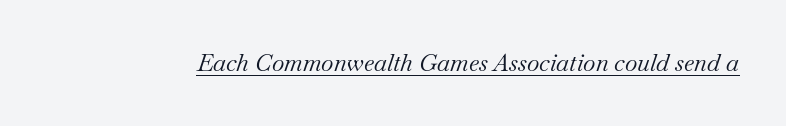
The image shows 24 px text type, italic (leaning right); set normal letter spacing, underlined.
